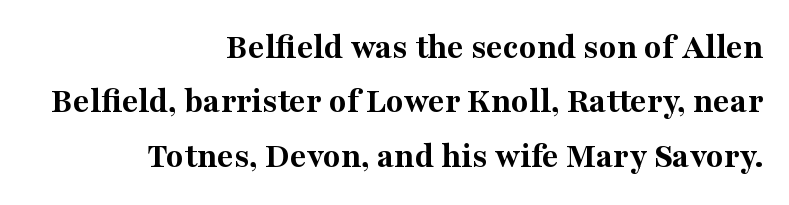
The image shows 36 px bold serif type, upright; set right-aligned, normal line spacing (1.51x), normal letter spacing, not underlined; medium stroke contrast and a medium x-height.
